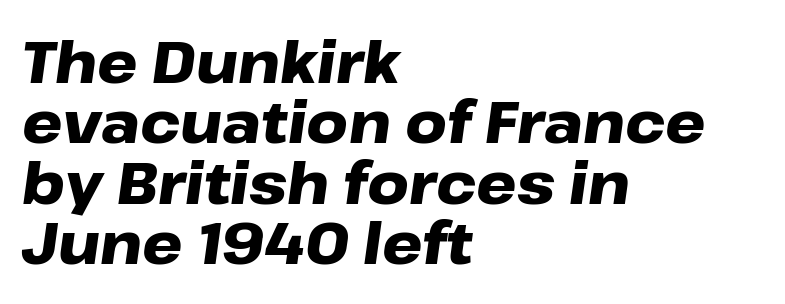
The image shows 57 px heavy, wide type, italic (leaning right); set left-aligned, tight line spacing (1.06x), normal letter spacing, not underlined; low stroke contrast and a medium x-height.
